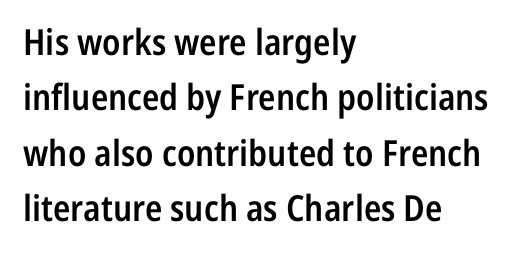
Q: Is the text bold? A: Semi-bold.
Q: Is the text italic (slanted)? A: No, it is upright.
Q: Is the typeface a serif or a sans-serif typeface? A: Sans-serif.
Q: Is the text underlined? A: No.
Q: How is the paragraph aligned? A: Left-aligned.
Q: Is the spacing between letters normal or unusually wide? A: Normal.
Q: Is the spacing between lines tight, normal or loose? A: Normal.
Q: Width (condensed, normal, or wide)? A: Condensed.
Q: Stroke contrast? A: Low.
Q: x-height? A: Medium.
Q: Monospaced? A: No.
